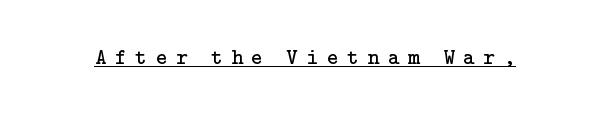
Q: Is the text bold? A: No.
Q: Is the text italic (slanted)? A: No, it is upright.
Q: Is the text underlined? A: Yes.
Q: Is the spacing between letters normal or unusually wide? A: Unusually wide.
